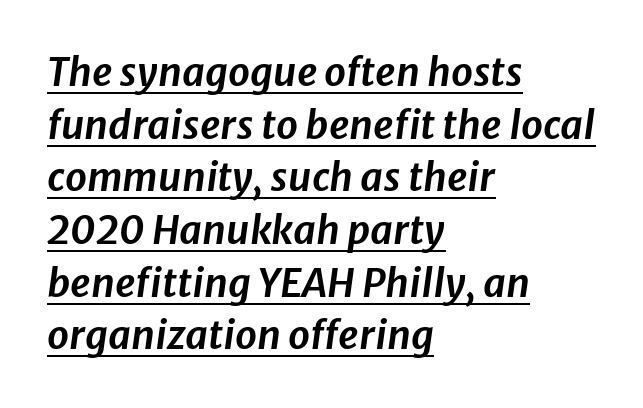
{"italic": "yes", "lean": "right", "slant_degrees": 8, "width": "normal", "stroke_contrast": "low", "x_height": "medium", "monospaced": "no", "underline": "yes", "align": "left", "line_spacing": "normal", "line_spacing_ratio": 1.35, "letter_spacing": "normal", "letter_spacing_em": 0.0, "glyph_px": 39}
